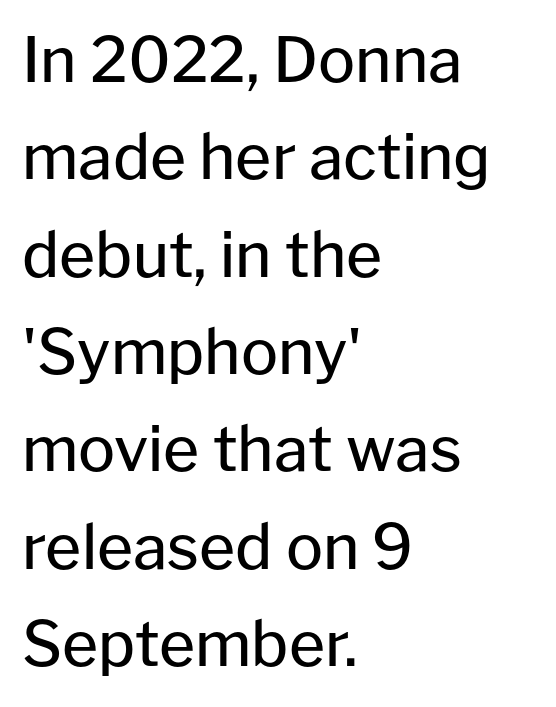
{"serif": "no", "italic": "no", "bold": "no", "weight": "regular", "width": "normal", "stroke_contrast": "low", "x_height": "medium", "monospaced": "no", "underline": "no", "align": "left", "line_spacing": "normal", "line_spacing_ratio": 1.57, "letter_spacing": "normal", "letter_spacing_em": 0.0, "glyph_px": 62}
